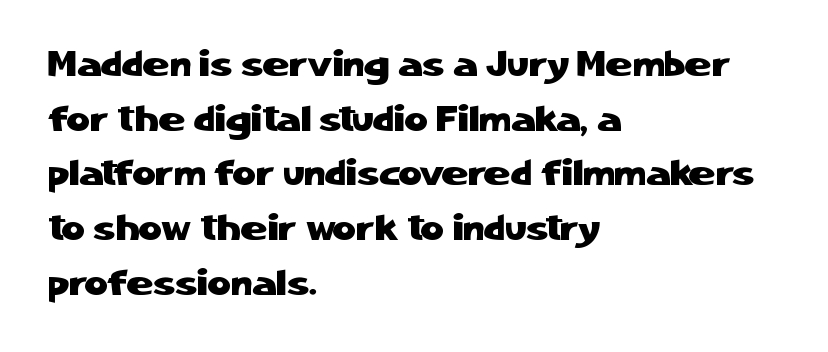
The image shows 36 px sans-serif type, upright; set left-aligned, normal line spacing (1.52x), normal letter spacing, not underlined; low stroke contrast and a medium x-height.
